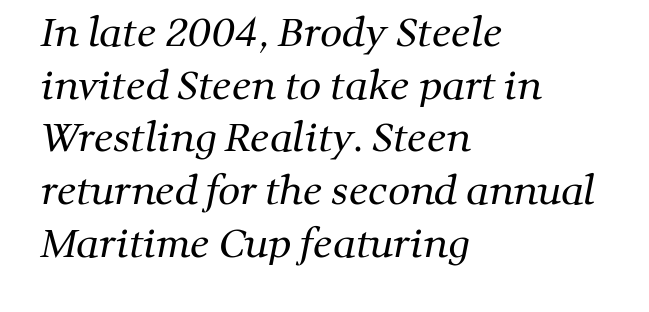
One glance says typical: line gaps are just what's usual. The rendering uses natural spacing where letterforms have individual widths. You can tell from the footed stems that serif type was used. Only glyphs here, with clear space below each row. Heft: none added — not bold. Line beginnings align vertically; line endings do not.
